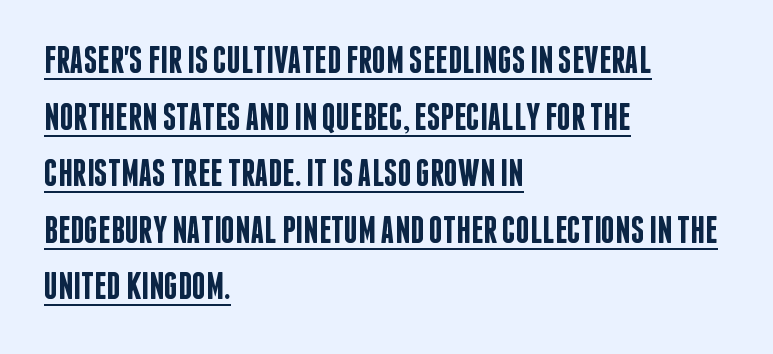
A typographer would call this underscored text. This is sans-serif lettering, the kind often seen on screens and signage. Do the letters lean? They stand straight. These lines are rendered in a variable-pitch font. Look at the tracking — it's just the regular setting, nothing added. Leftover space on each line is placed entirely after the last word.
